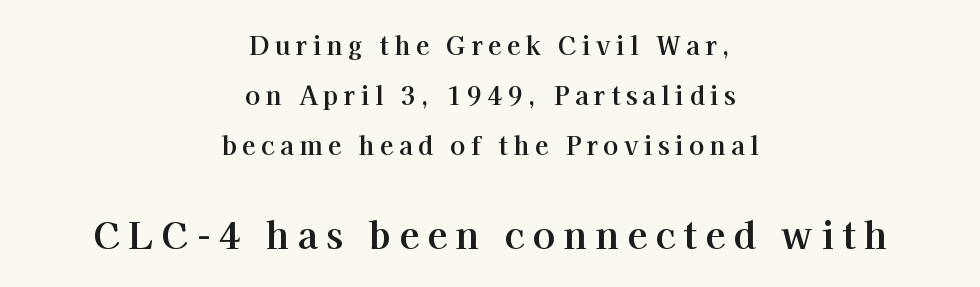
{"serif": "yes", "italic": "no", "bold": "yes", "weight": "bold", "width": "normal", "stroke_contrast": "high", "x_height": "medium", "monospaced": "no", "underline": "no", "align": "center", "line_spacing": "loose", "line_spacing_ratio": 2.01, "letter_spacing": "wide", "letter_spacing_em": 0.22, "larger_block": "second", "size_ratio": 1.48, "glyph_px": 37}
